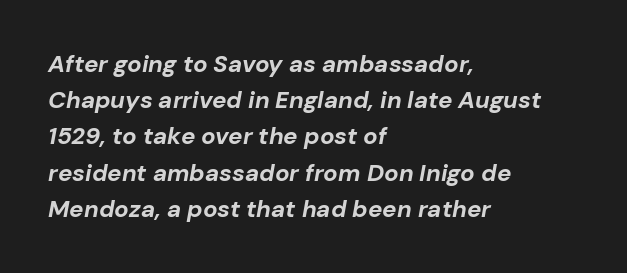
The image shows 24 px bold type, italic (leaning right); set left-aligned, normal line spacing (1.51x), normal letter spacing, not underlined.
